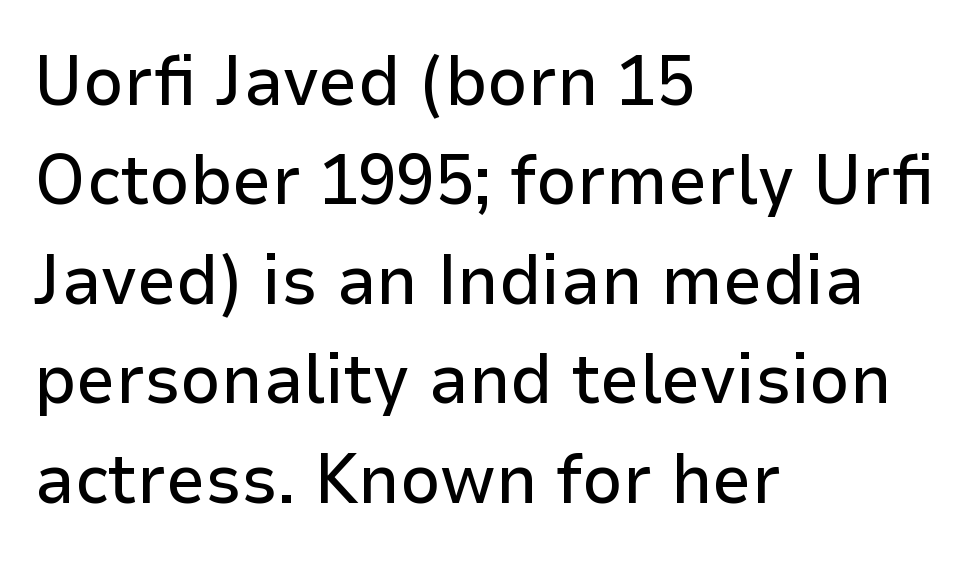
Ordinary non-slanted type is in use. One-word summary of the alignment: left. Vertically, the passage feels balanced, rows spaced as you'd expect. This sample has the flowing, uneven cadence of proportional lettering. These lines are composed in type without serifs. Clear beneath every line of the passage.
